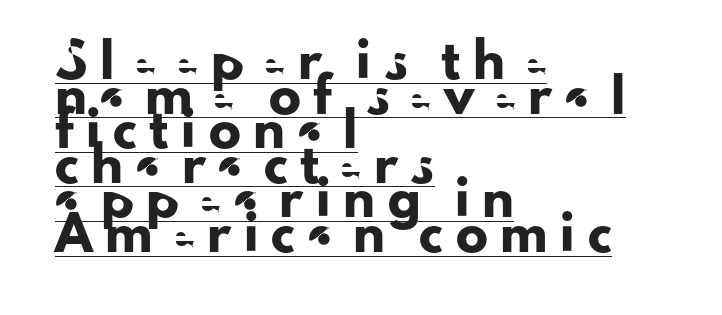
Is this a fixed-width face? No — the glyphs have proportional, varying widths. Does the lettering tilt? It doesn't — this is upright. Between one letter and the next there's a generous, obvious gap. Every row of glyphs begins at an identical x-position on the left. Compared with undecorated copy, this sample adds a rule below the words.
